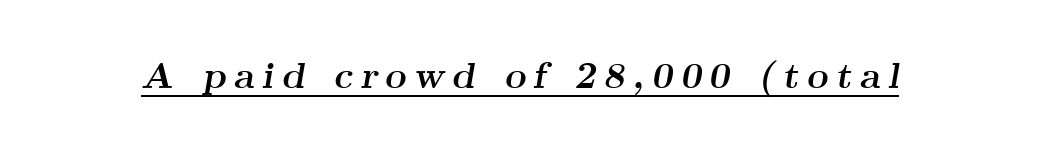
{"serif": "yes", "italic": "yes", "lean": "right", "slant_degrees": 9, "bold": "yes", "weight": "semibold", "width": "wide", "stroke_contrast": "medium", "x_height": "small", "monospaced": "no", "underline": "yes", "letter_spacing": "wide", "letter_spacing_em": 0.2, "glyph_px": 37}
